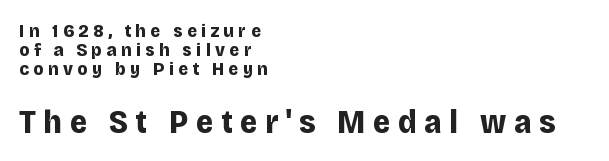
Q: Is the text bold? A: Yes.
Q: Is the text italic (slanted)? A: No, it is upright.
Q: Is the typeface a serif or a sans-serif typeface? A: Sans-serif.
Q: Is the text underlined? A: No.
Q: How is the paragraph aligned? A: Left-aligned.
Q: Is the spacing between letters normal or unusually wide? A: Unusually wide.
Q: Is the spacing between lines tight, normal or loose? A: Tight.
Q: Which block of text is set in a larger size, the first (top) or the second (bottom)? A: The second (bottom) one.
Q: Width (condensed, normal, or wide)? A: Normal.
Q: Stroke contrast? A: Low.
Q: x-height? A: Large.
Q: Monospaced? A: No.
